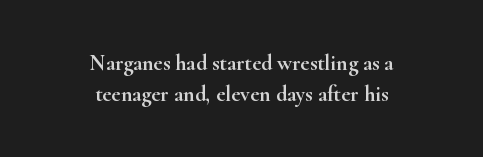
{"italic": "no", "underline": "no", "align": "center", "line_spacing": "normal", "line_spacing_ratio": 1.39, "letter_spacing": "normal", "letter_spacing_em": 0.0, "glyph_px": 22}
